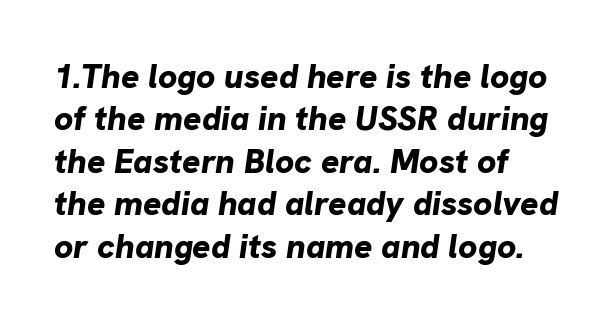
Q: Is the text bold? A: Yes.
Q: Is the text italic (slanted)? A: Yes, it leans right by about 8 degrees.
Q: Is the text underlined? A: No.
Q: How is the paragraph aligned? A: Left-aligned.
Q: Is the spacing between letters normal or unusually wide? A: Normal.
Q: Is the spacing between lines tight, normal or loose? A: Normal.
Q: Width (condensed, normal, or wide)? A: Normal.
Q: Stroke contrast? A: Low.
Q: x-height? A: Medium.
Q: Monospaced? A: No.
